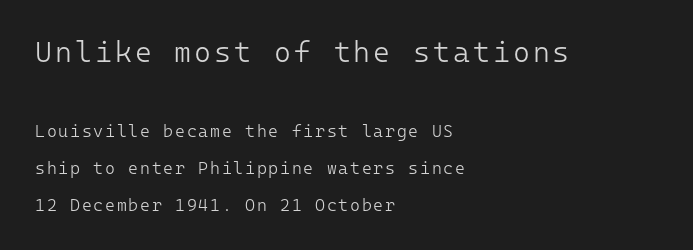
The image shows 29 px light sans-serif type, upright, monospaced; set left-aligned, loose line spacing (2.17x), not underlined; the first (top) block is 1.71x larger; low stroke contrast and a medium x-height.
